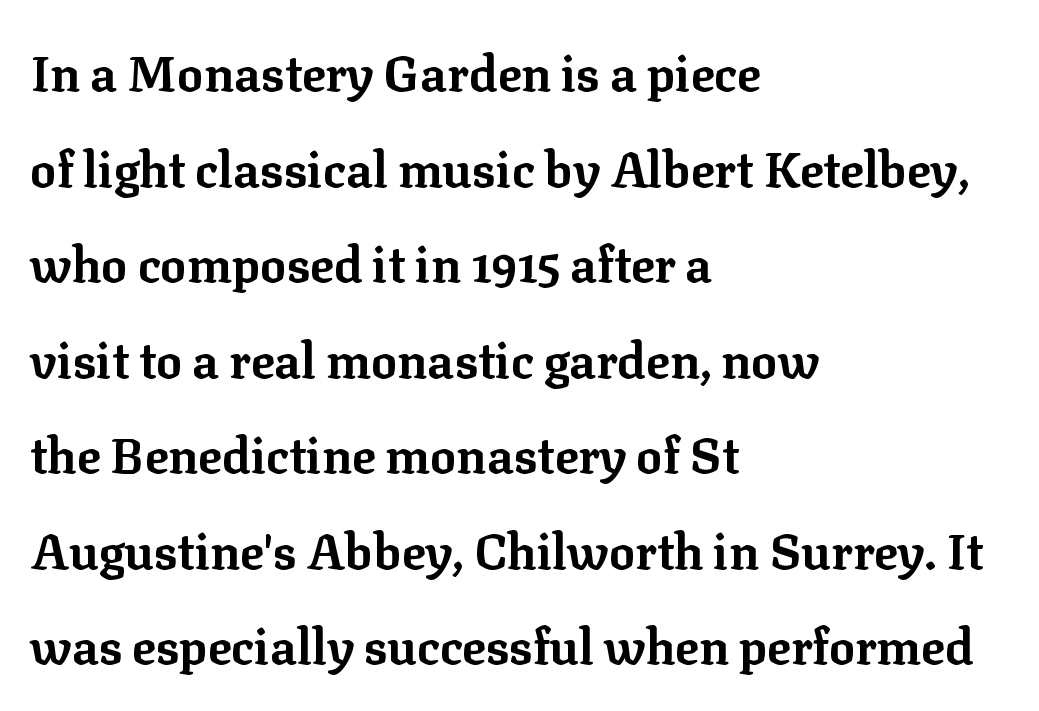
Q: Is the text bold? A: Yes.
Q: Is the text italic (slanted)? A: No, it is upright.
Q: Is the typeface a serif or a sans-serif typeface? A: Serif.
Q: Is the text underlined? A: No.
Q: How is the paragraph aligned? A: Left-aligned.
Q: Is the spacing between letters normal or unusually wide? A: Normal.
Q: Is the spacing between lines tight, normal or loose? A: Loose.
Q: Width (condensed, normal, or wide)? A: Normal.
Q: Stroke contrast? A: Low.
Q: x-height? A: Medium.
Q: Monospaced? A: No.
